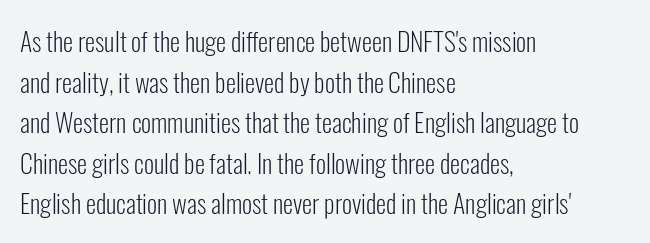
{"italic": "no", "bold": "no", "underline": "no", "align": "left", "line_spacing": "normal", "line_spacing_ratio": 1.56, "letter_spacing": "normal", "letter_spacing_em": 0.0, "glyph_px": 26}
